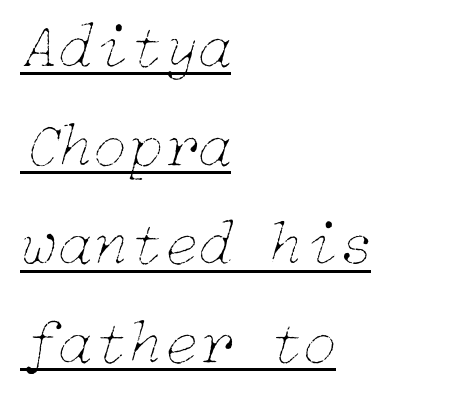
{"italic": "yes", "lean": "right", "slant_degrees": 15, "bold": "no", "weight": "thin", "width": "normal", "stroke_contrast": "low", "x_height": "medium", "underline": "yes", "align": "left", "line_spacing": "normal", "line_spacing_ratio": 1.54, "letter_spacing": "normal", "letter_spacing_em": 0.0, "glyph_px": 64}
